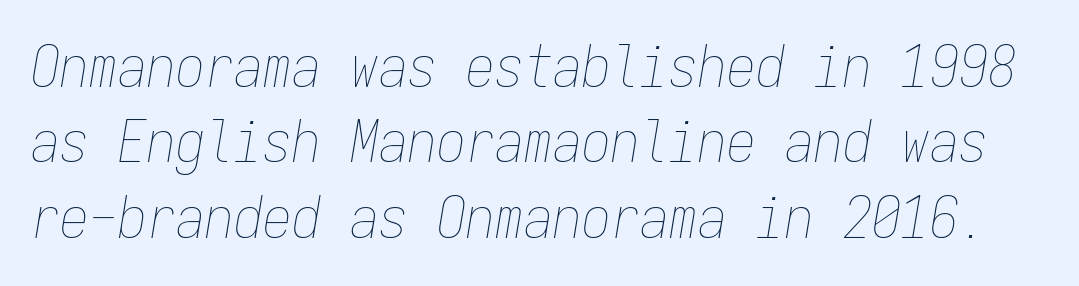
Fixed-width glyphs throughout — classic coding-font behaviour. Rows of type keep a routine distance in the vertical direction. Beneath every word, the page is bare. Honestly, the letter spacing is just normal — you wouldn't notice it. On a weight scale, this lands at 450 or below. An italicized treatment has been applied to the whole sample.
